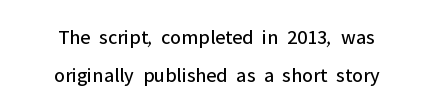
These glyphs show unthickened strokes, regular width or finer. If you drew a line through each stem, it would be perfectly vertical. Check under the words: just untouched page. A typesetter would call this zero additional tracking.
